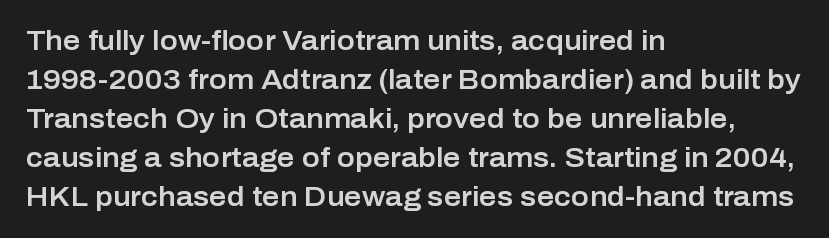
The image shows 27 px text type, upright; set left-aligned, normal line spacing (1.44x), normal letter spacing, not underlined.
